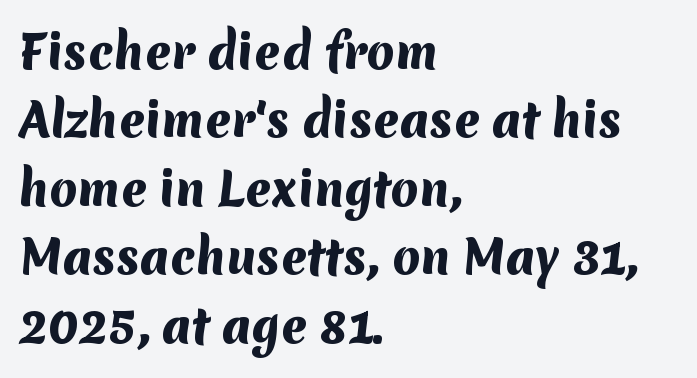
{"serif": "no", "bold": "yes", "weight": "heavy", "width": "normal", "stroke_contrast": "medium", "x_height": "medium", "monospaced": "no", "underline": "no", "align": "left", "line_spacing": "normal", "line_spacing_ratio": 1.52, "letter_spacing": "normal", "letter_spacing_em": 0.0, "glyph_px": 45}
